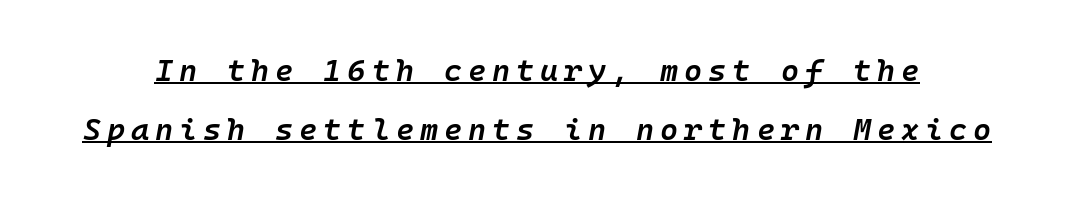
{"italic": "yes", "lean": "right", "slant_degrees": 10, "bold": "semi", "weight": "semibold", "width": "normal", "stroke_contrast": "low", "x_height": "medium", "monospaced": "yes", "underline": "yes", "line_spacing": "loose", "line_spacing_ratio": 1.9, "glyph_px": 31}
